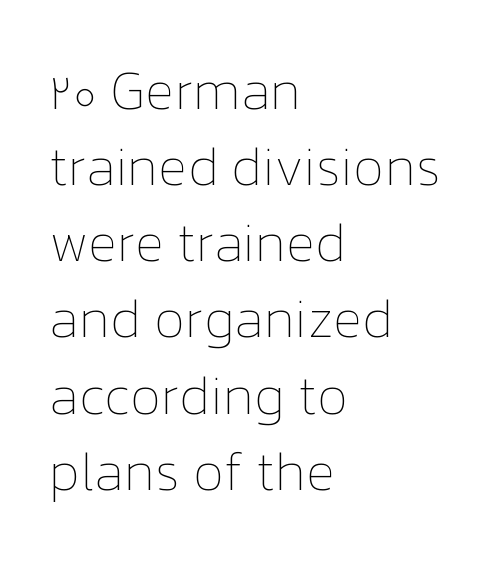
Q: Is the text bold? A: No.
Q: Is the text italic (slanted)? A: No, it is upright.
Q: Is the text underlined? A: No.
Q: How is the paragraph aligned? A: Left-aligned.
Q: Is the spacing between letters normal or unusually wide? A: Normal.
Q: Is the spacing between lines tight, normal or loose? A: Normal.
Q: Width (condensed, normal, or wide)? A: Normal.
Q: Stroke contrast? A: Low.
Q: x-height? A: Medium.
Q: Monospaced? A: No.
